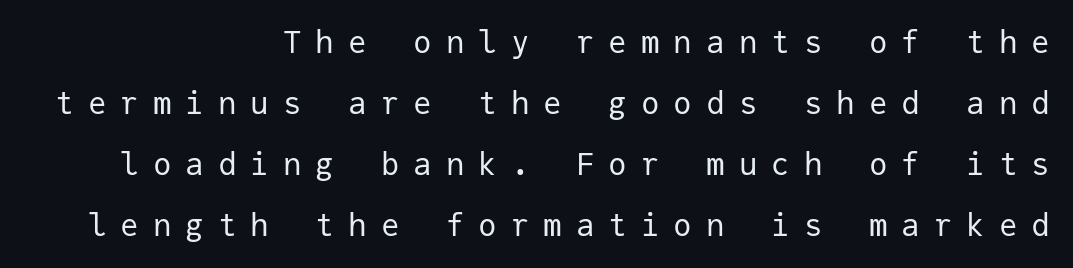
Q: Is the text bold? A: No.
Q: Is the text italic (slanted)? A: No, it is upright.
Q: Is the typeface a serif or a sans-serif typeface? A: Sans-serif.
Q: Is the text underlined? A: No.
Q: How is the paragraph aligned? A: Right-aligned.
Q: Is the spacing between letters normal or unusually wide? A: Unusually wide.
Q: Is the spacing between lines tight, normal or loose? A: Loose.
Q: Width (condensed, normal, or wide)? A: Normal.
Q: Stroke contrast? A: Low.
Q: x-height? A: Medium.
Q: Monospaced? A: Yes.
